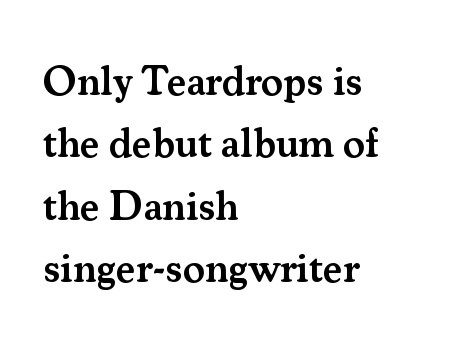
The image shows 41 px semibold serif type, upright; set left-aligned, normal line spacing (1.52x), normal letter spacing, not underlined; medium stroke contrast and a small x-height.
